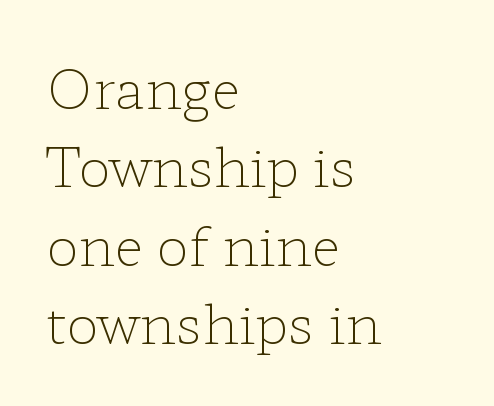
{"serif": "yes", "italic": "no", "bold": "no", "weight": "light", "width": "wide", "stroke_contrast": "low", "x_height": "medium", "monospaced": "no", "underline": "no", "align": "left", "line_spacing": "normal", "line_spacing_ratio": 1.45, "letter_spacing": "normal", "letter_spacing_em": 0.0, "glyph_px": 54}
